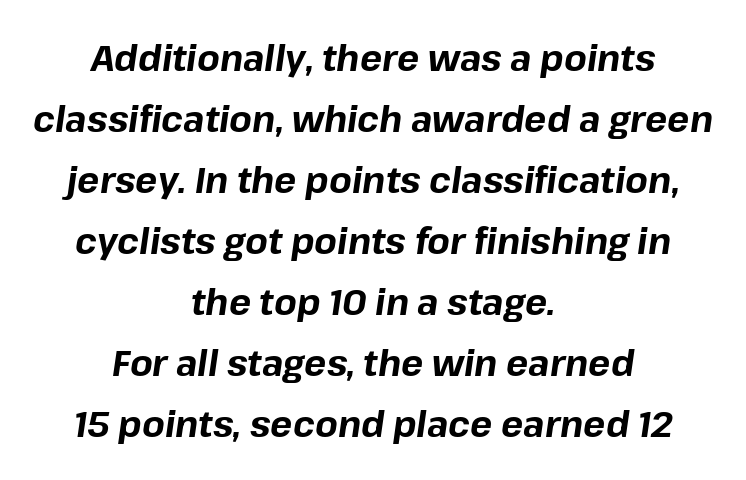
{"italic": "yes", "lean": "right", "slant_degrees": 8, "bold": "yes", "weight": "bold", "width": "normal", "stroke_contrast": "low", "x_height": "medium", "monospaced": "no", "underline": "no", "align": "center", "line_spacing": "normal", "line_spacing_ratio": 1.65, "letter_spacing": "normal", "letter_spacing_em": 0.0, "glyph_px": 37}
